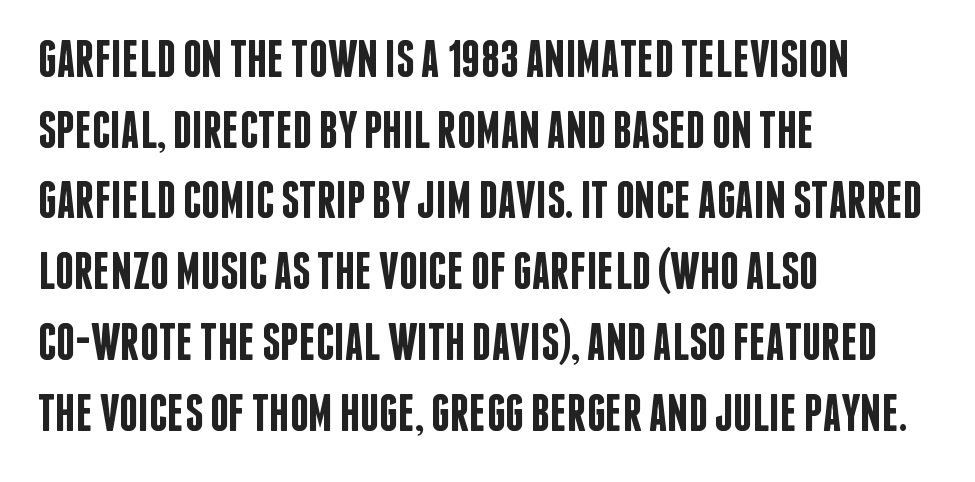
The image shows 52 px semibold, condensed sans-serif type, upright; set left-aligned, normal line spacing (1.36x), normal letter spacing, not underlined; low stroke contrast and a large x-height.
